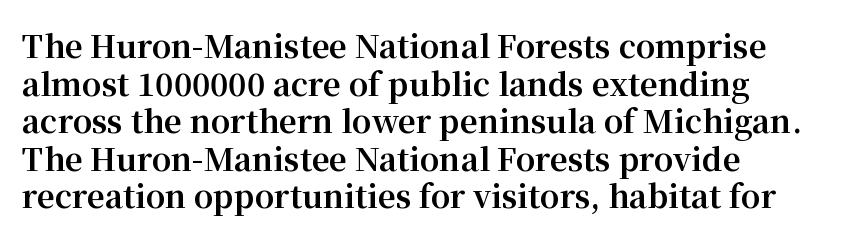
Q: Is the text bold? A: Yes.
Q: Is the text italic (slanted)? A: No, it is upright.
Q: Is the typeface a serif or a sans-serif typeface? A: Serif.
Q: Is the text underlined? A: No.
Q: How is the paragraph aligned? A: Left-aligned.
Q: Is the spacing between letters normal or unusually wide? A: Normal.
Q: Width (condensed, normal, or wide)? A: Normal.
Q: Stroke contrast? A: Medium.
Q: x-height? A: Medium.
Q: Monospaced? A: No.
